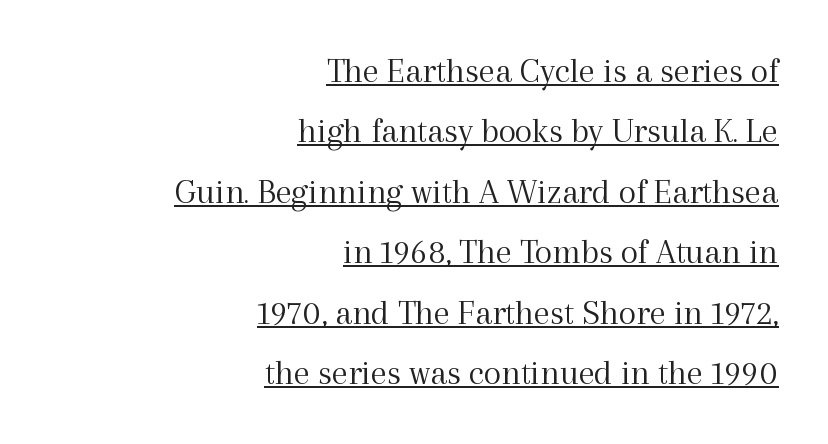
{"serif": "yes", "italic": "no", "bold": "no", "weight": "light", "width": "normal", "x_height": "medium", "monospaced": "no", "underline": "yes", "align": "right", "line_spacing": "normal", "line_spacing_ratio": 1.68, "letter_spacing": "normal", "letter_spacing_em": 0.0, "glyph_px": 36}
